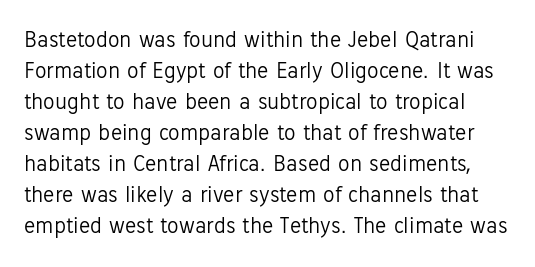
Q: Is the text bold? A: No.
Q: Is the text italic (slanted)? A: No, it is upright.
Q: Is the text underlined? A: No.
Q: Is the spacing between letters normal or unusually wide? A: Normal.
Q: Is the spacing between lines tight, normal or loose? A: Normal.
